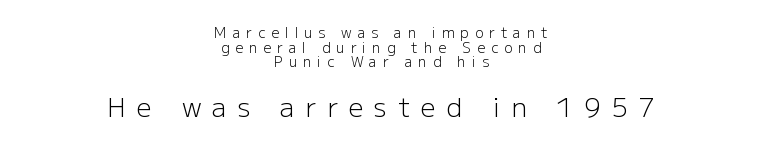
The image shows 26 px text type, upright; set centered, tight line spacing (1.05x), unusually wide letter spacing (+0.43 em), not underlined; the second (bottom) block is 1.86x larger.
